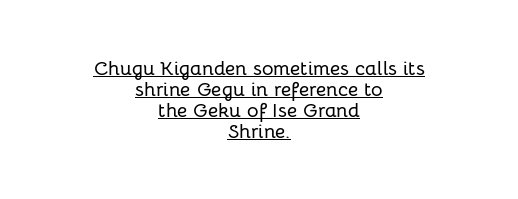
The image shows 20 px text type, upright; set centered, tight line spacing (1.05x), normal letter spacing, underlined.
